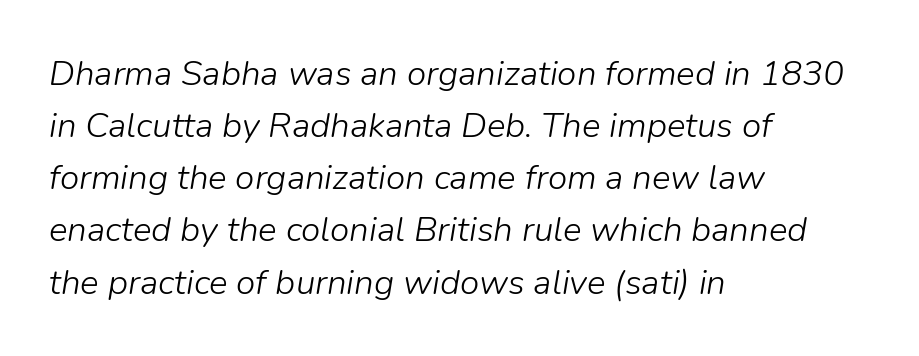
Q: Is the text bold? A: No.
Q: Is the text italic (slanted)? A: Yes, it leans right by about 9 degrees.
Q: Is the text underlined? A: No.
Q: How is the paragraph aligned? A: Left-aligned.
Q: Is the spacing between letters normal or unusually wide? A: Normal.
Q: Is the spacing between lines tight, normal or loose? A: Normal.
Q: Width (condensed, normal, or wide)? A: Normal.
Q: Stroke contrast? A: Low.
Q: x-height? A: Medium.
Q: Monospaced? A: No.
